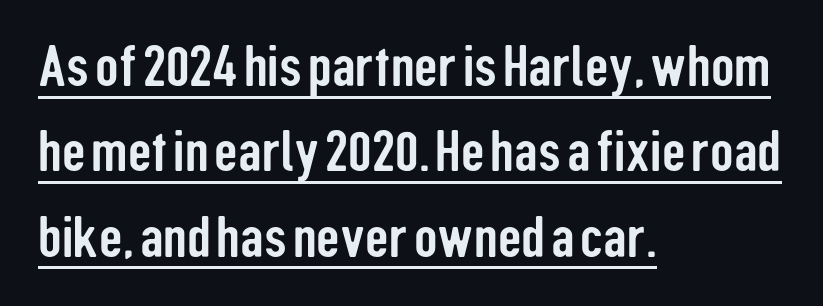
{"serif": "no", "italic": "no", "width": "condensed", "stroke_contrast": "low", "x_height": "medium", "monospaced": "no", "underline": "yes", "align": "left", "line_spacing": "normal", "line_spacing_ratio": 1.47, "letter_spacing": "normal", "letter_spacing_em": 0.0, "glyph_px": 58}
